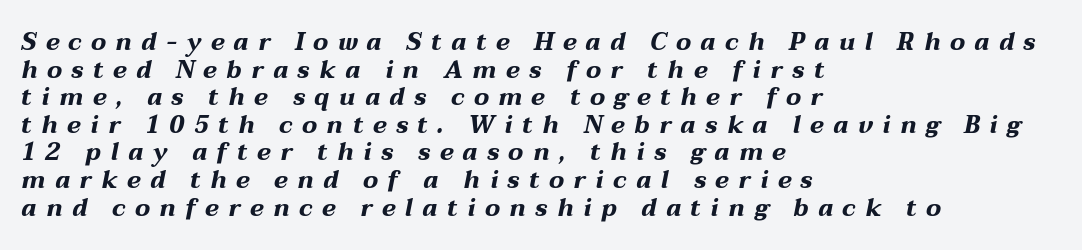
{"italic": "yes", "lean": "right", "slant_degrees": 12, "bold": "yes", "underline": "no", "align": "left", "line_spacing": "tight", "line_spacing_ratio": 1.15, "letter_spacing": "wide", "letter_spacing_em": 0.39, "glyph_px": 24}
